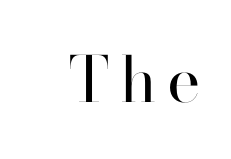
{"serif": "no", "italic": "no", "bold": "no", "weight": "regular", "width": "normal", "stroke_contrast": "high", "x_height": "small", "monospaced": "no", "underline": "no", "glyph_px": 63}
